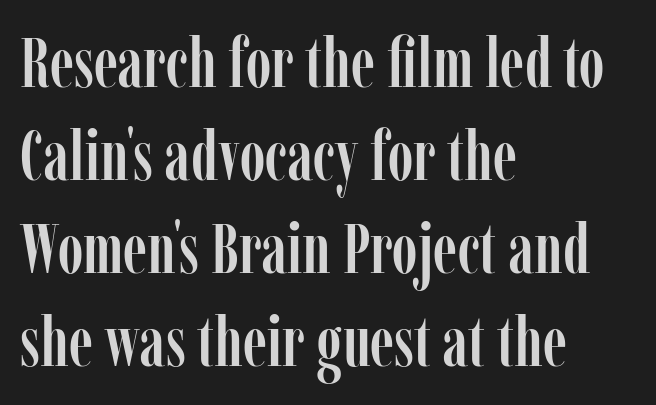
The rows are spaced the way most documents space them. The gaps between neighbouring characters are ordinary and unremarkable. Each letter keeps its own natural width here, so spacing adapts to shape. Old-style or modern, the face here clearly has serifs.
